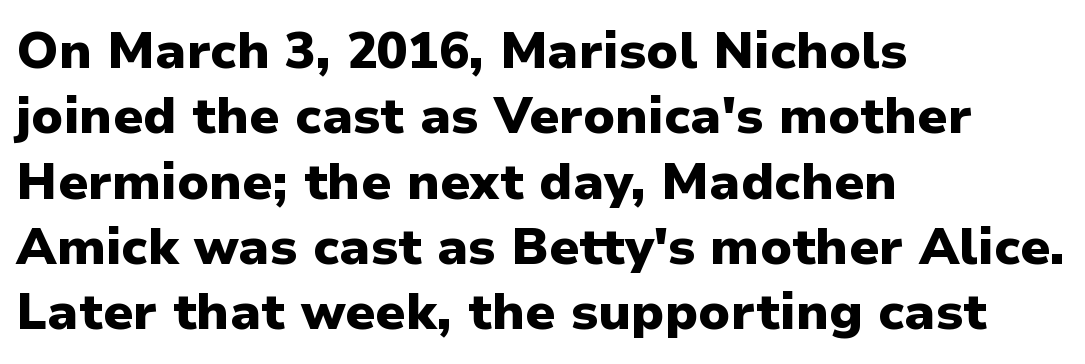
The image shows 51 px heavy sans-serif type, upright; set left-aligned, normal line spacing (1.28x), normal letter spacing, not underlined; low stroke contrast and a medium x-height.
